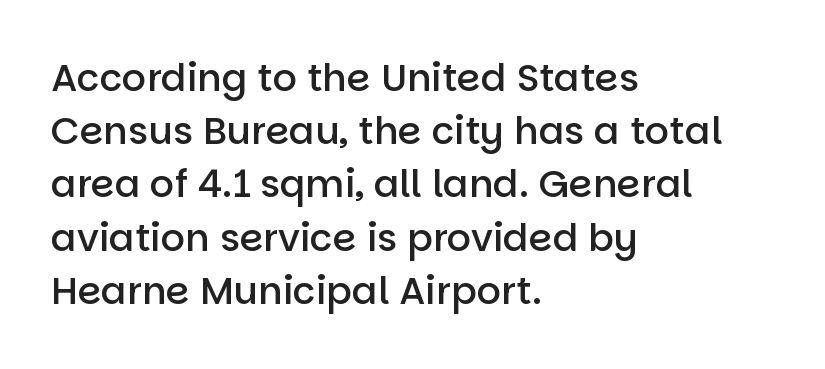
{"serif": "no", "italic": "no", "bold": "semi", "weight": "semibold", "width": "normal", "stroke_contrast": "low", "x_height": "large", "monospaced": "no", "underline": "no", "align": "left", "line_spacing": "normal", "line_spacing_ratio": 1.4, "letter_spacing": "normal", "letter_spacing_em": 0.0, "glyph_px": 38}
